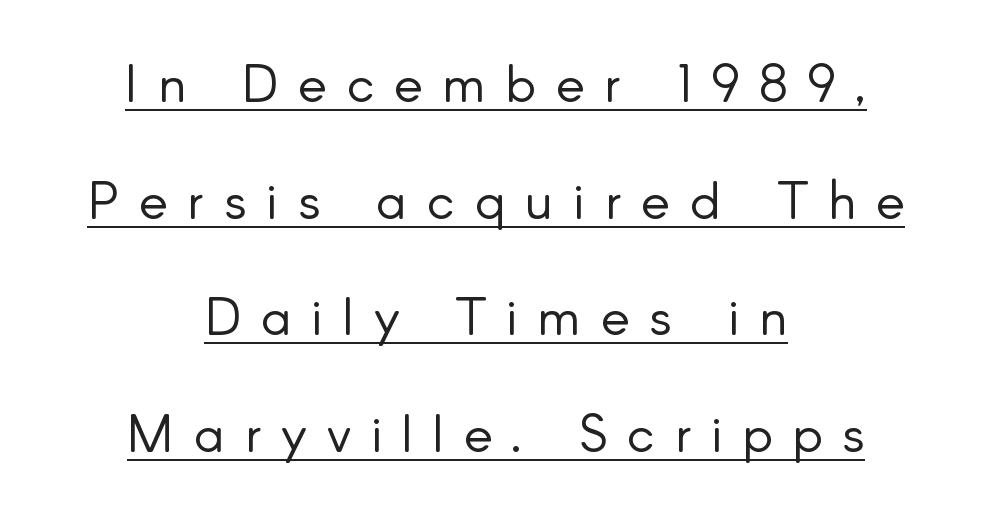
Quick note: interline space is abundant. Vertical strokes here are truly vertical. The cut favours lightness, reaching ordinary text weight at its darkest. Look at the tracking — it's clearly loosened, letters drifting apart.
